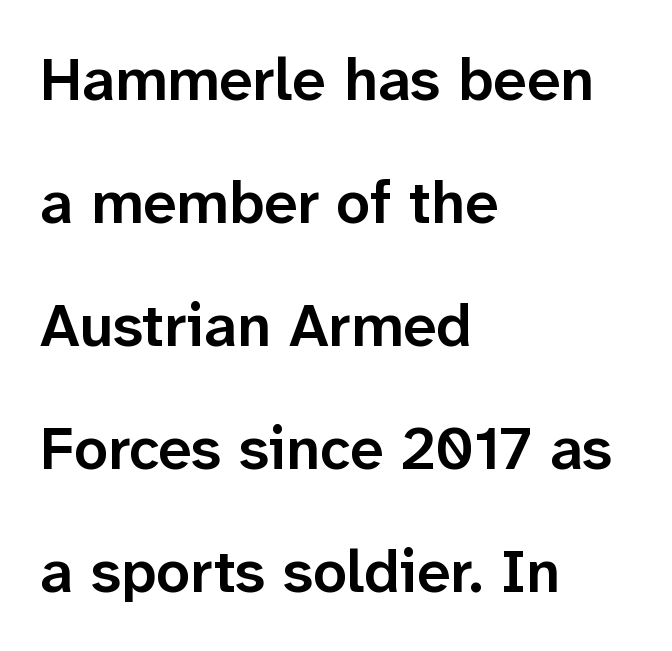
{"serif": "no", "italic": "no", "bold": "semi", "weight": "semibold", "width": "normal", "stroke_contrast": "low", "x_height": "medium", "monospaced": "no", "underline": "no", "align": "left", "line_spacing": "loose", "line_spacing_ratio": 2.05, "letter_spacing": "normal", "letter_spacing_em": 0.0, "glyph_px": 60}
